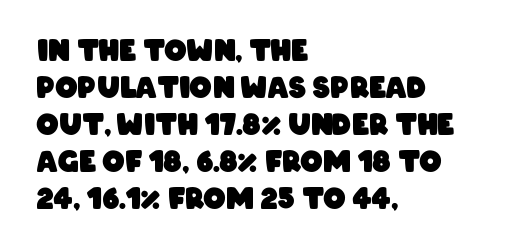
{"serif": "no", "bold": "yes", "weight": "heavy", "width": "condensed", "stroke_contrast": "low", "x_height": "large", "monospaced": "no", "underline": "no", "align": "left", "line_spacing": "normal", "line_spacing_ratio": 1.32, "letter_spacing": "normal", "letter_spacing_em": 0.0, "glyph_px": 28}
